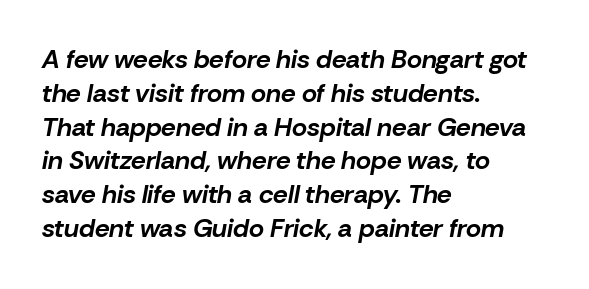
The image shows 26 px bold type, italic (leaning right); set left-aligned, normal line spacing (1.3x), normal letter spacing, not underlined.
